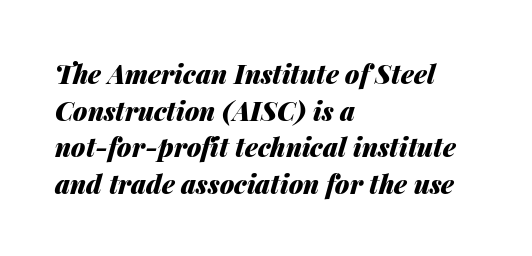
The image shows 26 px bold type, italic (leaning right); set left-aligned, normal line spacing (1.41x), normal letter spacing, not underlined.
